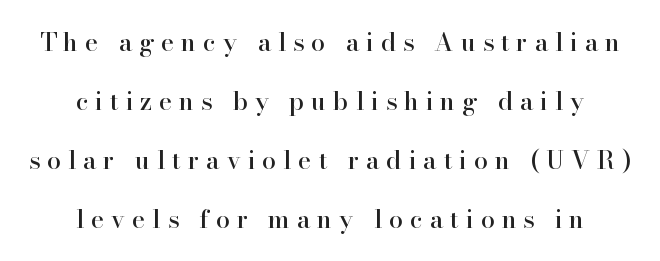
Q: Is the text italic (slanted)? A: No, it is upright.
Q: Is the text underlined? A: No.
Q: How is the paragraph aligned? A: Centered.
Q: Is the spacing between letters normal or unusually wide? A: Unusually wide.
Q: Is the spacing between lines tight, normal or loose? A: Loose.
